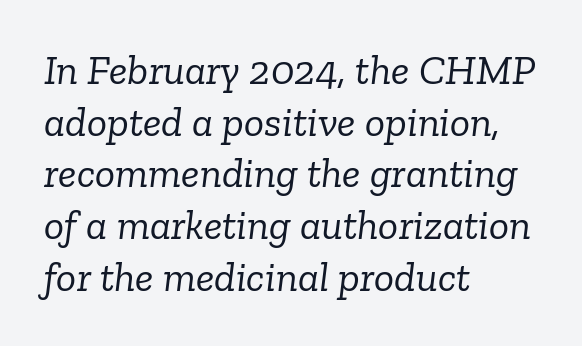
The face used here is proportionally spaced, like ordinary book or web type. The text carries the slant typical of an italic or oblique font. Spacing between characters is what you'd get straight out of the box. The passage shown is not bold in any degree.
